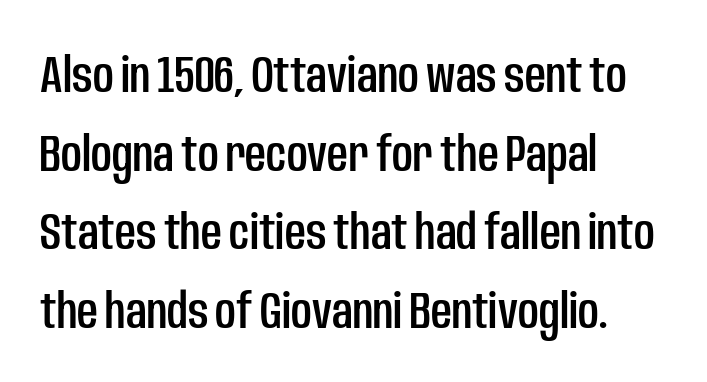
The image shows 51 px condensed sans-serif type, upright; set left-aligned, normal line spacing (1.54x), normal letter spacing, not underlined; low stroke contrast and a large x-height.
